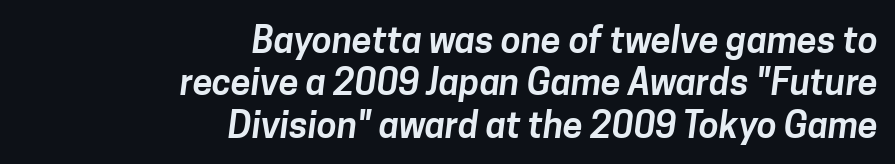
{"serif": "no", "width": "normal", "stroke_contrast": "low", "x_height": "medium", "monospaced": "no", "underline": "no", "align": "right", "line_spacing_ratio": 1.18, "letter_spacing": "normal", "letter_spacing_em": 0.0, "glyph_px": 36}
